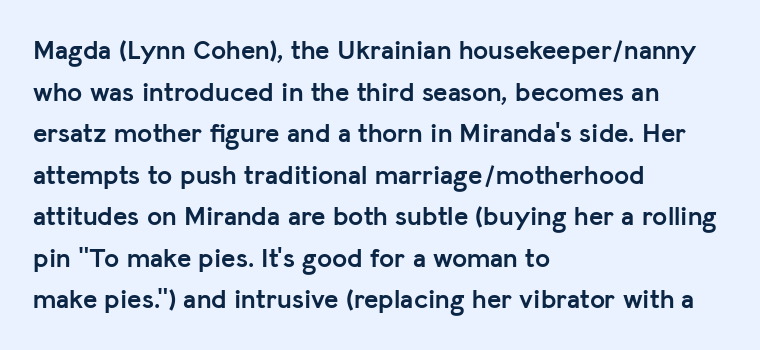
The image shows 27 px bold type, upright; set left-aligned, normal line spacing (1.54x), normal letter spacing, not underlined.
